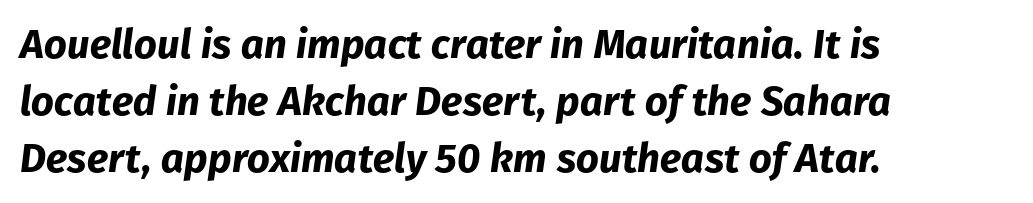
These lines carry a lot of weight — the face is fully bold. Here the designer chose a conventional face with non-uniform glyph widths. The rows are spaced the way most documents space them. Nobody drew a line under any word here. Slanted lettering throughout.
